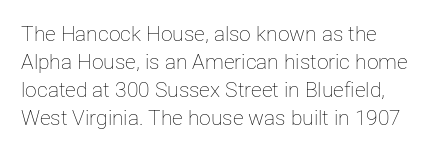
{"italic": "no", "bold": "no", "underline": "no", "line_spacing": "normal", "line_spacing_ratio": 1.33, "letter_spacing": "normal", "letter_spacing_em": 0.0, "glyph_px": 21}
